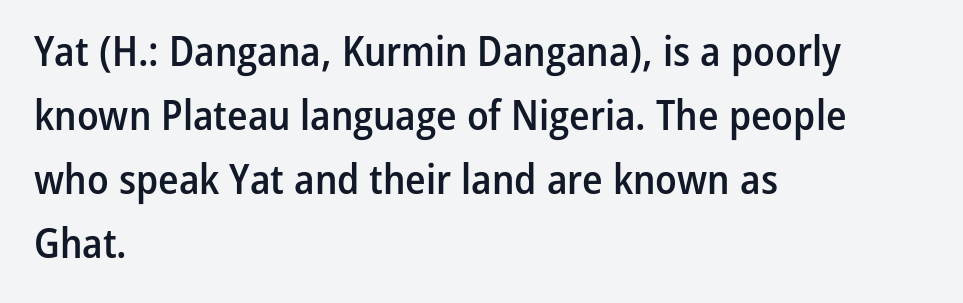
Q: Is the text bold? A: Semi-bold.
Q: Is the text italic (slanted)? A: No, it is upright.
Q: Is the typeface a serif or a sans-serif typeface? A: Sans-serif.
Q: Is the text underlined? A: No.
Q: How is the paragraph aligned? A: Left-aligned.
Q: Is the spacing between letters normal or unusually wide? A: Normal.
Q: Is the spacing between lines tight, normal or loose? A: Normal.
Q: Width (condensed, normal, or wide)? A: Condensed.
Q: Stroke contrast? A: Low.
Q: x-height? A: Medium.
Q: Monospaced? A: No.
